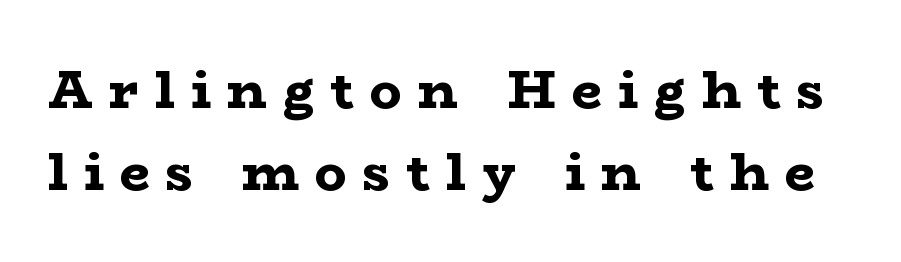
{"serif": "yes", "italic": "no", "bold": "yes", "weight": "bold", "width": "wide", "stroke_contrast": "low", "x_height": "medium", "monospaced": "no", "underline": "no", "line_spacing": "normal", "line_spacing_ratio": 1.55, "letter_spacing": "wide", "letter_spacing_em": 0.31, "glyph_px": 53}
